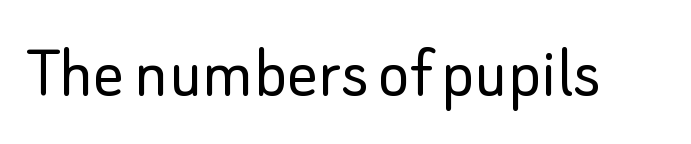
This sample has the flowing, uneven cadence of proportional lettering. Heaviness? Minimal to ordinary, like unemphasized prose. Clear beneath every line of the passage. The type family on display is of the sans-serif kind.
